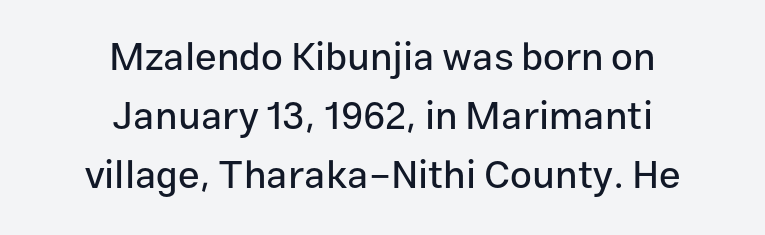
{"serif": "no", "italic": "no", "width": "normal", "stroke_contrast": "low", "x_height": "medium", "monospaced": "no", "underline": "no", "align": "center", "line_spacing": "normal", "line_spacing_ratio": 1.51, "letter_spacing": "normal", "letter_spacing_em": 0.0, "glyph_px": 39}
